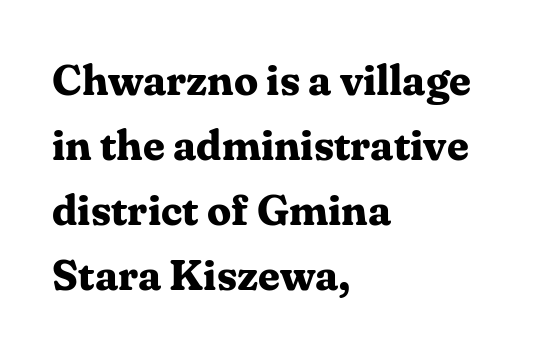
Caption: multi-line text, flush left, ragged right. A clean baseline with only descenders dipping below it. Varying glyph widths throughout — classic text-font behaviour. Honestly, the row spacing looks completely unremarkable.
